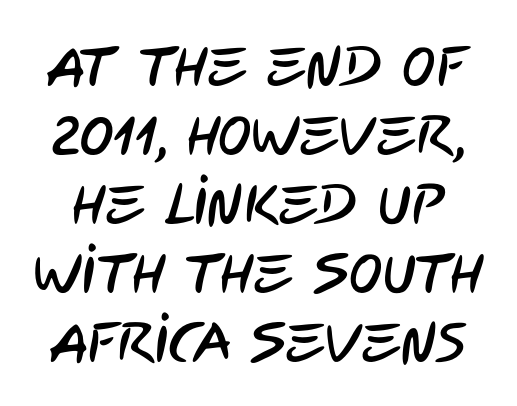
The image shows 56 px condensed sans-serif type; set line spacing 1.23x, normal letter spacing, not underlined; low stroke contrast and a large x-height.
